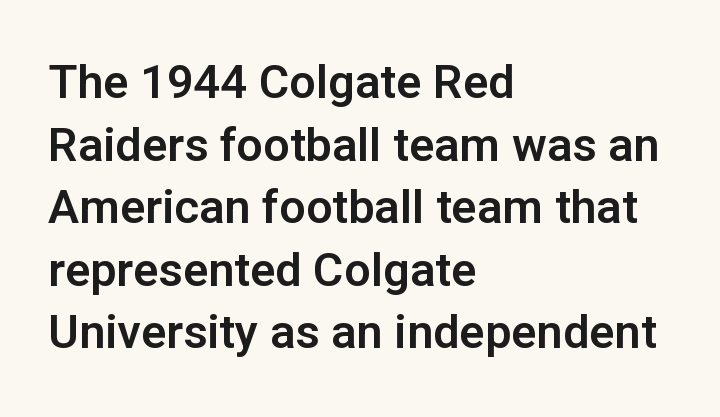
Q: Is the text italic (slanted)? A: No, it is upright.
Q: Is the typeface a serif or a sans-serif typeface? A: Sans-serif.
Q: Is the text underlined? A: No.
Q: How is the paragraph aligned? A: Left-aligned.
Q: Is the spacing between letters normal or unusually wide? A: Normal.
Q: Is the spacing between lines tight, normal or loose? A: Normal.
Q: Width (condensed, normal, or wide)? A: Normal.
Q: Stroke contrast? A: Low.
Q: x-height? A: Medium.
Q: Monospaced? A: No.
